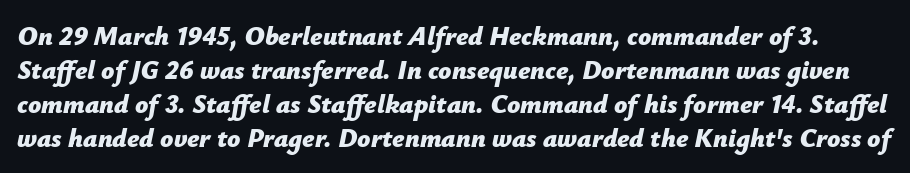
The image shows 26 px bold type, italic (leaning right); set normal line spacing (1.31x), normal letter spacing, not underlined.
